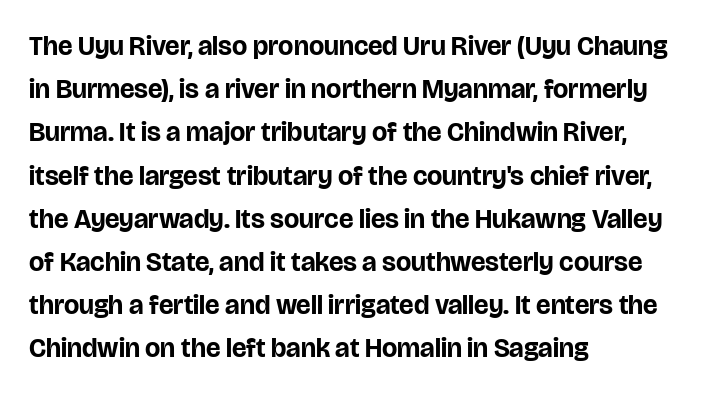
{"italic": "no", "bold": "yes", "underline": "no", "align": "left", "line_spacing": "normal", "line_spacing_ratio": 1.6, "letter_spacing": "normal", "letter_spacing_em": 0.0, "glyph_px": 27}
